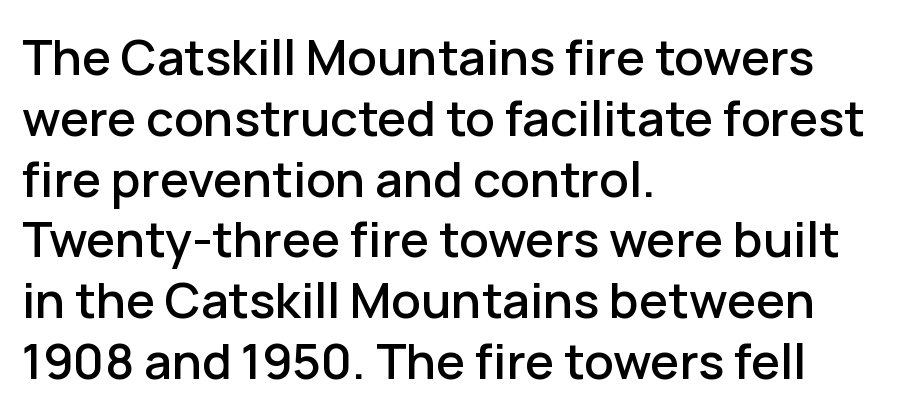
The rendering uses natural spacing where letterforms have individual widths. No extra tracking has been applied to these lines. The font's upright variant was chosen for this text. The face used here is a sans, in the tradition of grotesques and geometrics. Bare-footed words on every line.
